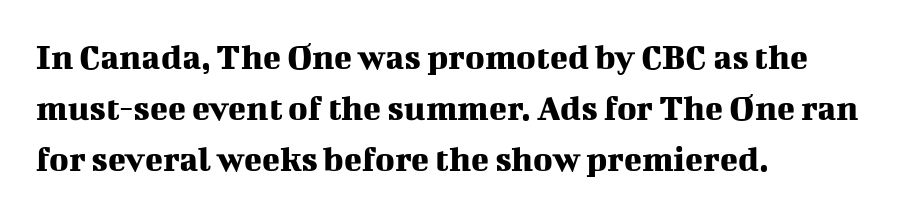
{"serif": "yes", "italic": "no", "width": "normal", "stroke_contrast": "medium", "x_height": "medium", "monospaced": "no", "underline": "no", "align": "left", "line_spacing": "normal", "line_spacing_ratio": 1.38, "letter_spacing": "normal", "letter_spacing_em": 0.0, "glyph_px": 37}
